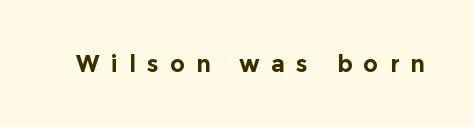
{"italic": "no", "bold": "yes", "underline": "no", "letter_spacing": "wide", "letter_spacing_em": 0.49, "glyph_px": 23}
